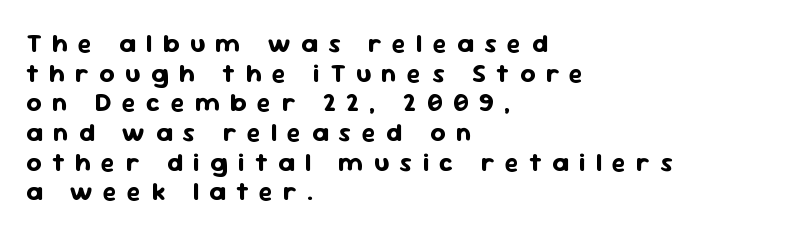
Q: Is the text bold? A: Yes.
Q: Is the text italic (slanted)? A: No, it is upright.
Q: Is the text underlined? A: No.
Q: How is the paragraph aligned? A: Left-aligned.
Q: Is the spacing between letters normal or unusually wide? A: Unusually wide.
Q: Is the spacing between lines tight, normal or loose? A: Tight.
